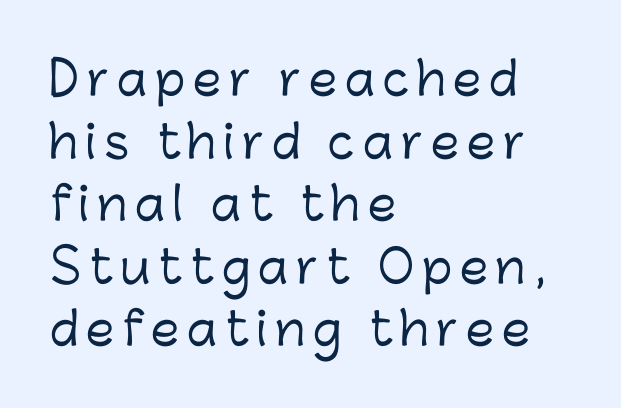
Q: Is the text italic (slanted)? A: No, it is upright.
Q: Is the typeface a serif or a sans-serif typeface? A: Sans-serif.
Q: Is the text underlined? A: No.
Q: How is the paragraph aligned? A: Left-aligned.
Q: Is the spacing between lines tight, normal or loose? A: Normal.
Q: Width (condensed, normal, or wide)? A: Normal.
Q: Stroke contrast? A: Low.
Q: x-height? A: Medium.
Q: Monospaced? A: No.
